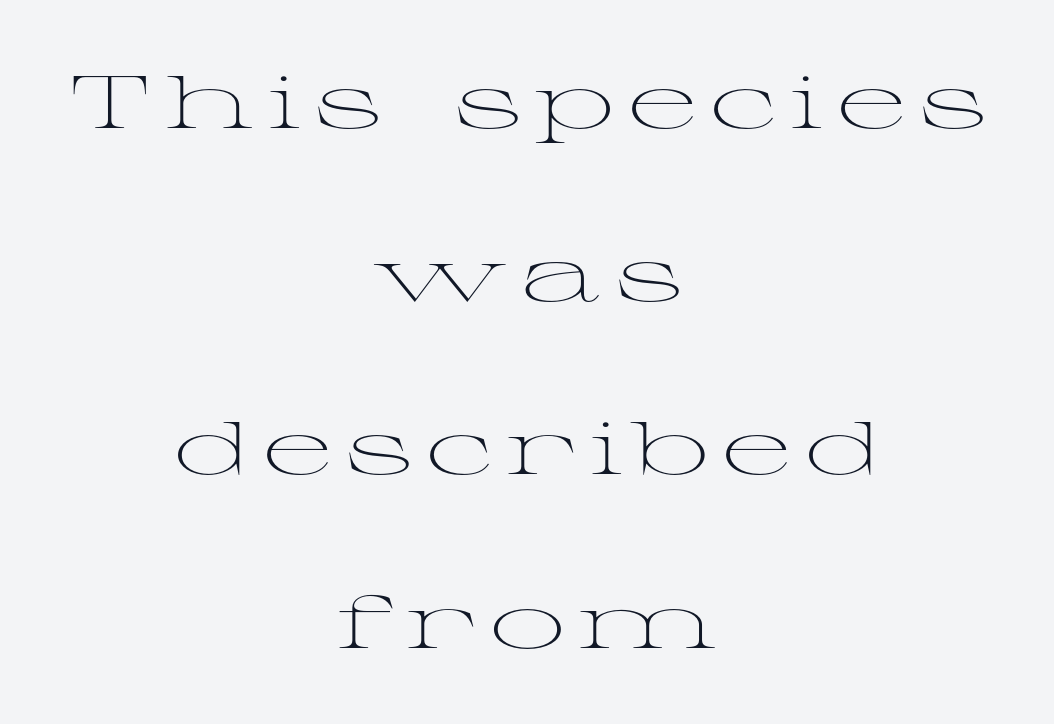
{"serif": "yes", "italic": "no", "bold": "no", "weight": "light", "width": "wide", "stroke_contrast": "medium", "x_height": "medium", "monospaced": "no", "underline": "no", "align": "center", "line_spacing": "loose", "line_spacing_ratio": 2.31, "glyph_px": 75}
